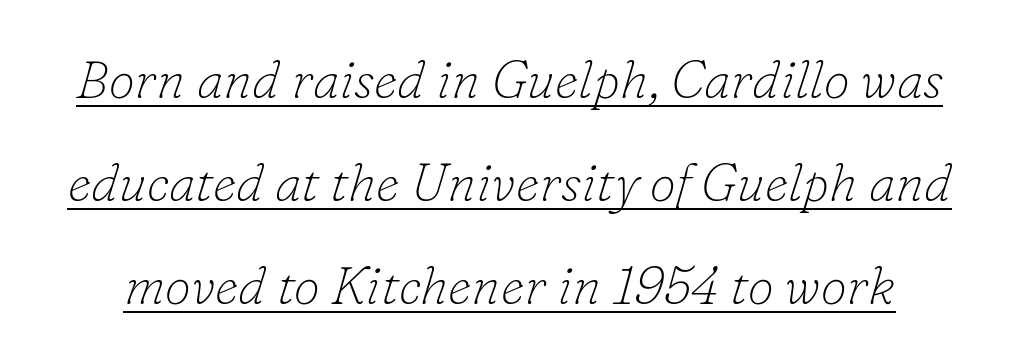
The image shows 53 px thin serif type, italic (leaning right); set loose line spacing (1.94x), normal letter spacing, underlined; low stroke contrast and a small x-height.
